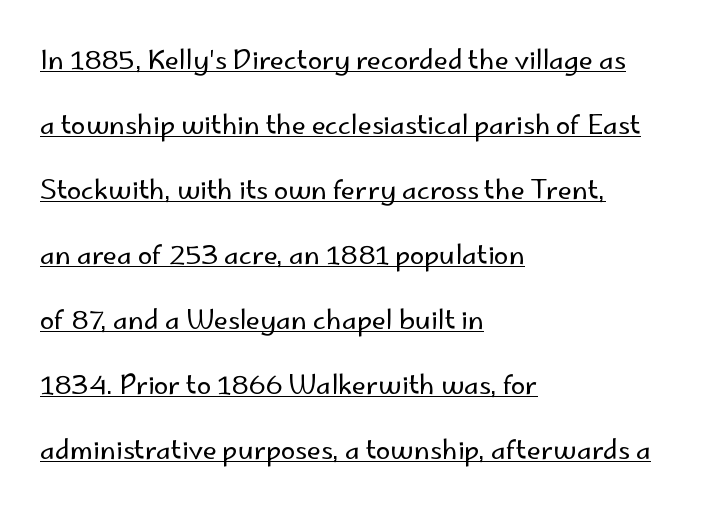
{"italic": "no", "bold": "no", "underline": "yes", "align": "left", "line_spacing": "loose", "line_spacing_ratio": 2.5, "letter_spacing": "normal", "letter_spacing_em": 0.0, "glyph_px": 26}
